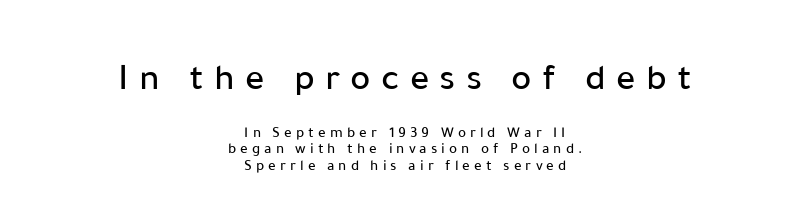
The image shows 38 px sans-serif type, upright; set centered, tight line spacing (1.11x), unusually wide letter spacing (+0.27 em), not underlined; the first (top) block is 2.53x larger; low stroke contrast and a medium x-height.
